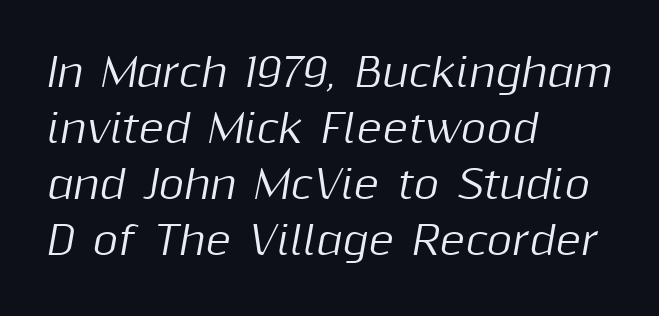
The image shows 39 px text type, italic (leaning right); set left-aligned, normal line spacing (1.44x), normal letter spacing, not underlined; medium stroke contrast and a medium x-height.
